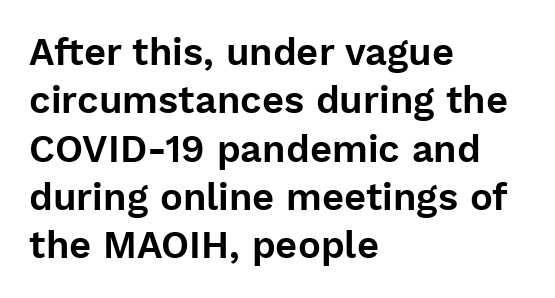
Interline gaps are of average width in this sample. A student would call this left alignment; a typographer would say flush left, rag right. Plain, unruled lines of type. You can tell from the bare stems that sans-serif type was used. Students, note that the glyphs here touch the page at normal intervals. These lines are rendered in a variable-pitch font.
